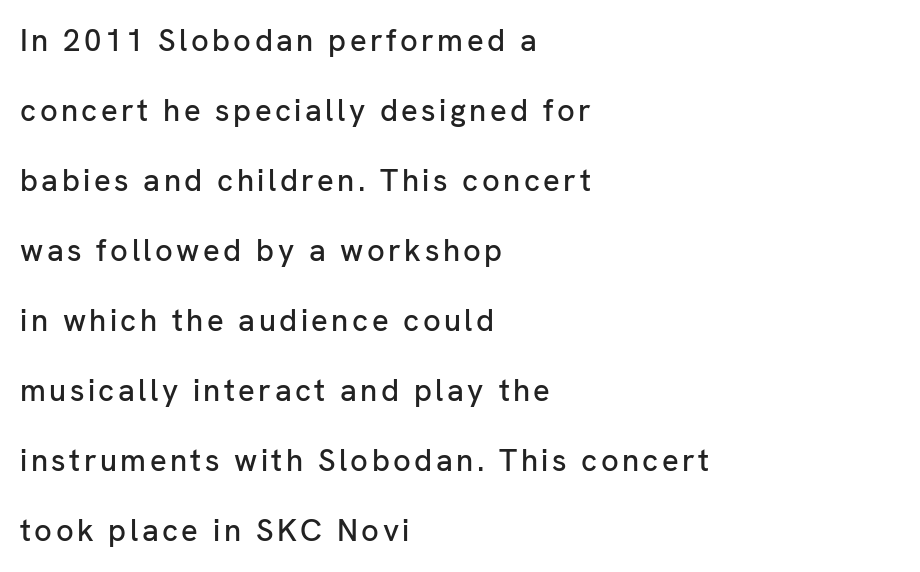
Q: Is the text italic (slanted)? A: No, it is upright.
Q: Is the typeface a serif or a sans-serif typeface? A: Sans-serif.
Q: Is the text underlined? A: No.
Q: How is the paragraph aligned? A: Left-aligned.
Q: Is the spacing between lines tight, normal or loose? A: Loose.
Q: Width (condensed, normal, or wide)? A: Normal.
Q: Stroke contrast? A: Low.
Q: x-height? A: Medium.
Q: Monospaced? A: No.
